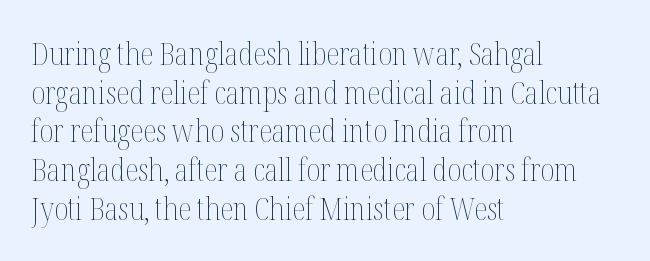
{"italic": "no", "bold": "no", "weight": "thin", "width": "condensed", "stroke_contrast": "medium", "x_height": "medium", "monospaced": "no", "underline": "no", "align": "left", "line_spacing": "normal", "line_spacing_ratio": 1.25, "letter_spacing": "normal", "letter_spacing_em": 0.0, "glyph_px": 31}
